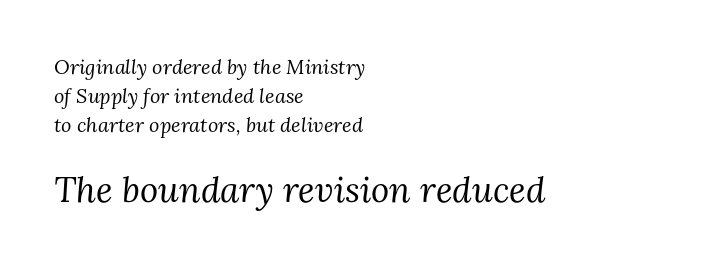
Q: Is the text bold? A: No.
Q: Is the text italic (slanted)? A: Yes, it leans right by about 3 degrees.
Q: Is the typeface a serif or a sans-serif typeface? A: Serif.
Q: Is the text underlined? A: No.
Q: How is the paragraph aligned? A: Left-aligned.
Q: Is the spacing between letters normal or unusually wide? A: Normal.
Q: Is the spacing between lines tight, normal or loose? A: Normal.
Q: Which block of text is set in a larger size, the first (top) or the second (bottom)? A: The second (bottom) one.
Q: Width (condensed, normal, or wide)? A: Normal.
Q: Stroke contrast? A: Medium.
Q: x-height? A: Medium.
Q: Monospaced? A: No.
